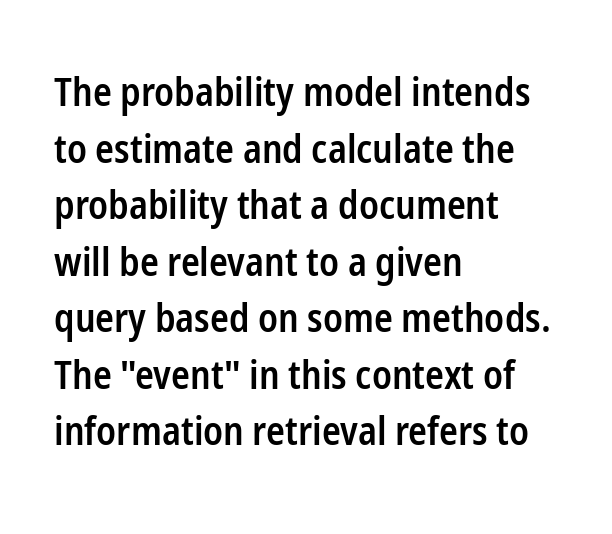
The image shows 39 px semibold, condensed sans-serif type, upright; set left-aligned, normal line spacing (1.45x), normal letter spacing, not underlined; low stroke contrast and a medium x-height.
